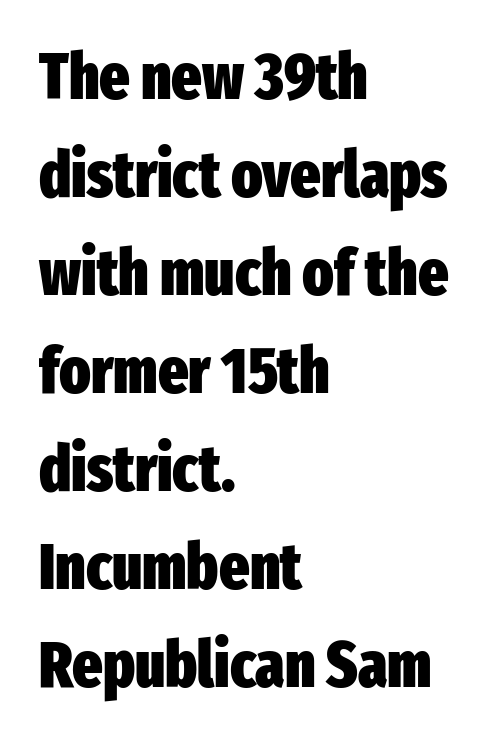
The passage shown is typed in a proportional face where columns would drift. The characters look thick and weighty, a clear bold. Left-aligned paragraph, ragged on the right. Designer's note — italics off, roman on. Quick note: underline off.
